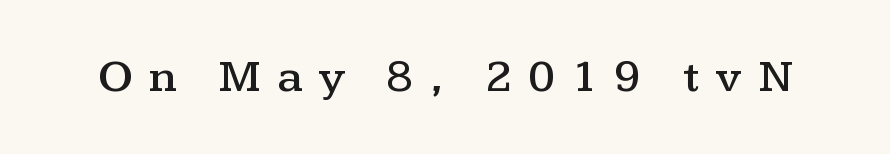
{"serif": "yes", "italic": "no", "width": "wide", "stroke_contrast": "medium", "x_height": "medium", "monospaced": "no", "underline": "no", "letter_spacing": "wide", "letter_spacing_em": 0.34, "glyph_px": 47}
